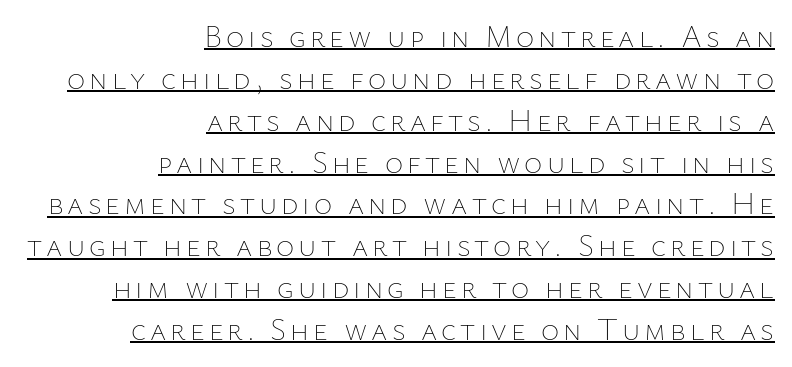
Q: Is the text bold? A: No.
Q: Is the text italic (slanted)? A: No, it is upright.
Q: Is the text underlined? A: Yes.
Q: How is the paragraph aligned? A: Right-aligned.
Q: Is the spacing between lines tight, normal or loose? A: Normal.
Q: Width (condensed, normal, or wide)? A: Normal.
Q: Stroke contrast? A: Low.
Q: x-height? A: Medium.
Q: Monospaced? A: No.
